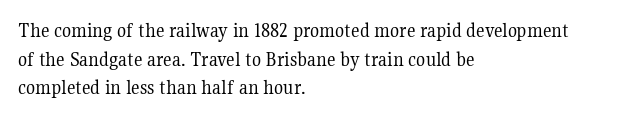
The image shows 21 px text type, upright; set left-aligned, normal line spacing (1.36x), normal letter spacing, not underlined.
